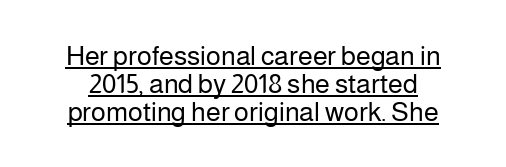
{"italic": "no", "bold": "no", "underline": "yes", "line_spacing": "tight", "line_spacing_ratio": 1.03, "letter_spacing": "normal", "letter_spacing_em": 0.0, "glyph_px": 27}
